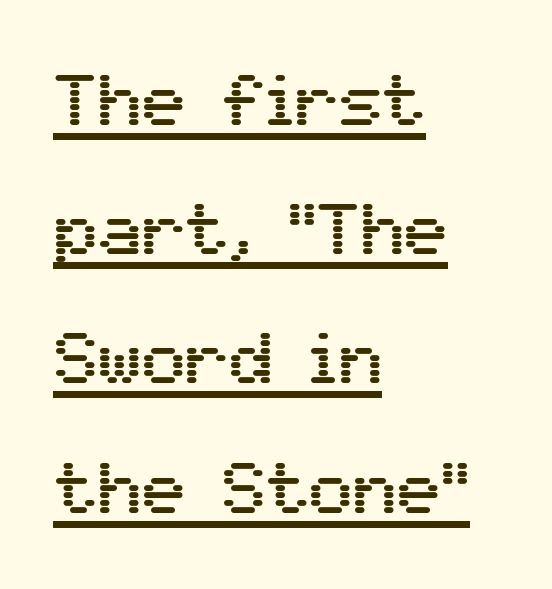
Q: Is the text italic (slanted)? A: No, it is upright.
Q: Is the typeface a serif or a sans-serif typeface? A: Sans-serif.
Q: Is the text underlined? A: Yes.
Q: How is the paragraph aligned? A: Left-aligned.
Q: Is the spacing between letters normal or unusually wide? A: Normal.
Q: Width (condensed, normal, or wide)? A: Normal.
Q: Stroke contrast? A: Medium.
Q: x-height? A: Medium.
Q: Monospaced? A: No.
